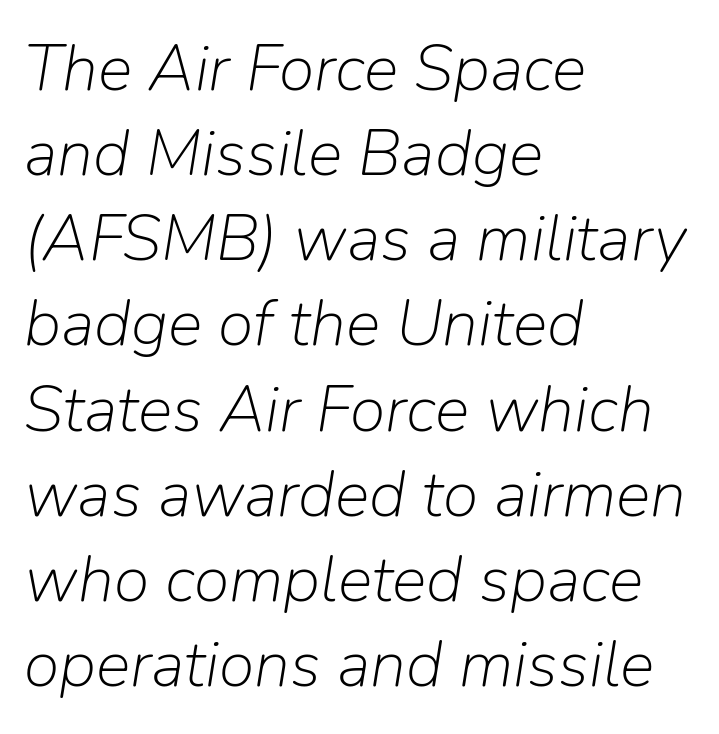
{"italic": "yes", "lean": "right", "slant_degrees": 9, "bold": "no", "weight": "light", "width": "normal", "stroke_contrast": "low", "x_height": "medium", "monospaced": "no", "underline": "no", "align": "left", "line_spacing": "normal", "line_spacing_ratio": 1.31, "letter_spacing": "normal", "letter_spacing_em": 0.0, "glyph_px": 65}
